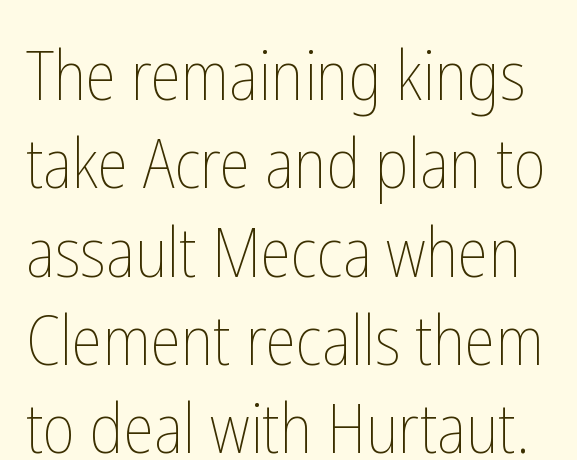
{"italic": "no", "bold": "no", "weight": "thin", "width": "condensed", "stroke_contrast": "low", "x_height": "medium", "monospaced": "no", "underline": "no", "line_spacing": "normal", "line_spacing_ratio": 1.28, "letter_spacing": "normal", "letter_spacing_em": 0.0, "glyph_px": 69}
